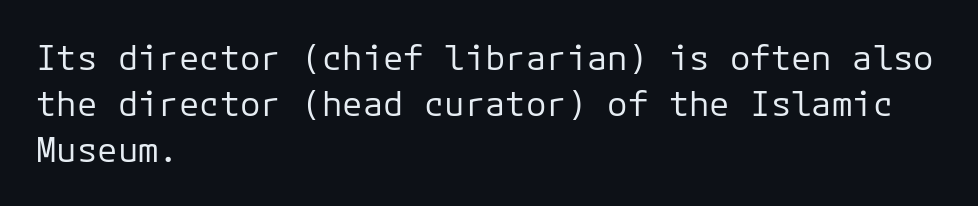
{"serif": "no", "italic": "no", "bold": "no", "weight": "regular", "width": "normal", "stroke_contrast": "low", "x_height": "medium", "underline": "no", "align": "left", "line_spacing": "normal", "line_spacing_ratio": 1.35, "letter_spacing": "normal", "letter_spacing_em": 0.0, "glyph_px": 34}
